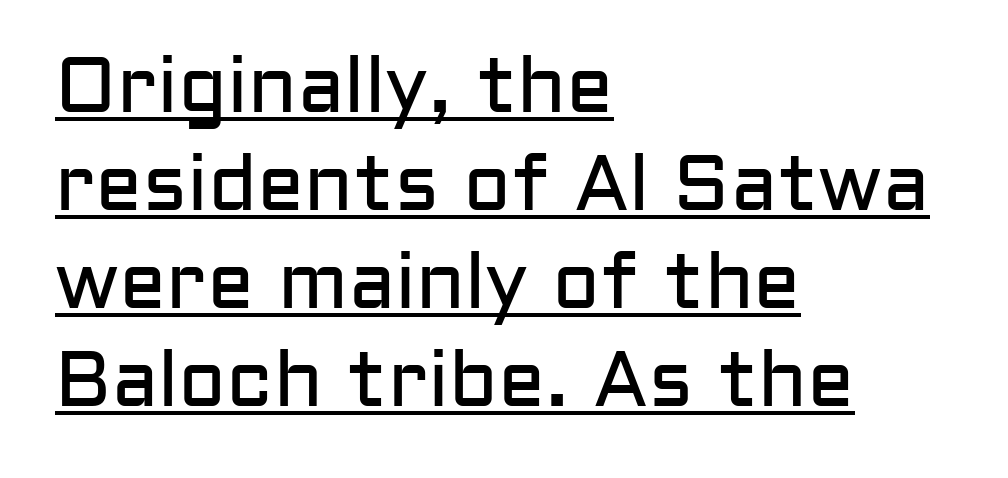
{"serif": "no", "italic": "no", "bold": "no", "weight": "regular", "width": "normal", "stroke_contrast": "low", "x_height": "medium", "monospaced": "no", "underline": "yes", "align": "left", "line_spacing_ratio": 1.24, "letter_spacing": "normal", "letter_spacing_em": 0.0, "glyph_px": 79}
